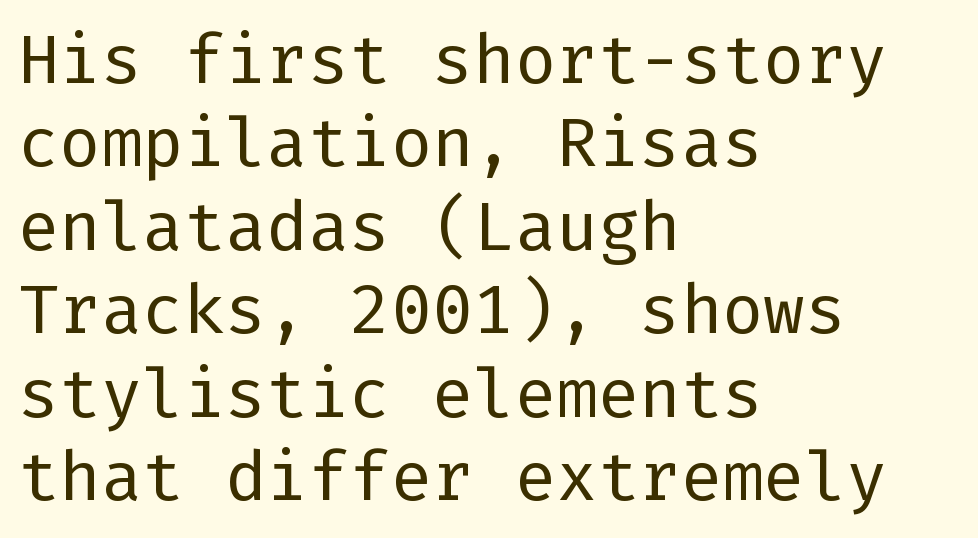
The image shows 69 px regular-weight sans-serif type, upright; set left-aligned, line spacing 1.21x, normal letter spacing, not underlined; low stroke contrast and a medium x-height.
